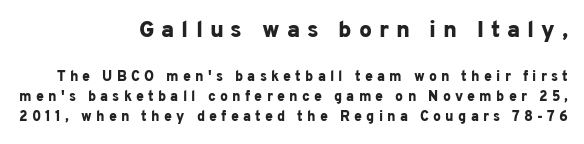
The rendering uses a bold face; every stroke is thick and dark. The specimen omits any rule beneath the text block's lines. Ordinary non-slanted type is in use. Short and long lines alike share a common ending point at right. The letterforms stand isolated, each surrounded by extra space.
